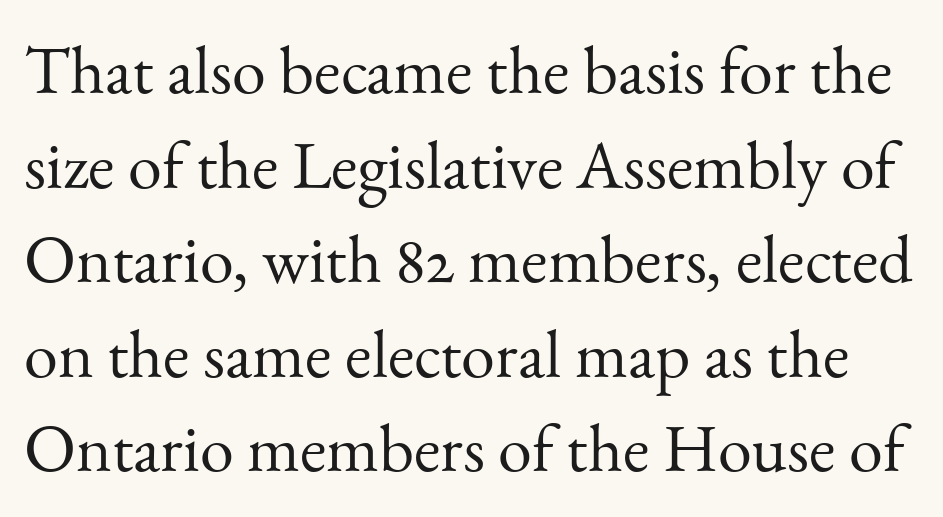
Q: Is the text bold? A: No.
Q: Is the text italic (slanted)? A: No, it is upright.
Q: Is the typeface a serif or a sans-serif typeface? A: Serif.
Q: Is the text underlined? A: No.
Q: Is the spacing between letters normal or unusually wide? A: Normal.
Q: Is the spacing between lines tight, normal or loose? A: Normal.
Q: Width (condensed, normal, or wide)? A: Normal.
Q: Stroke contrast? A: Medium.
Q: x-height? A: Small.
Q: Monospaced? A: No.
